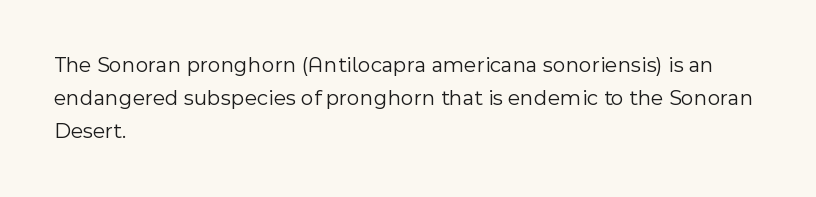
The image shows 22 px text type, upright; set left-aligned, normal line spacing (1.49x), normal letter spacing, not underlined.
